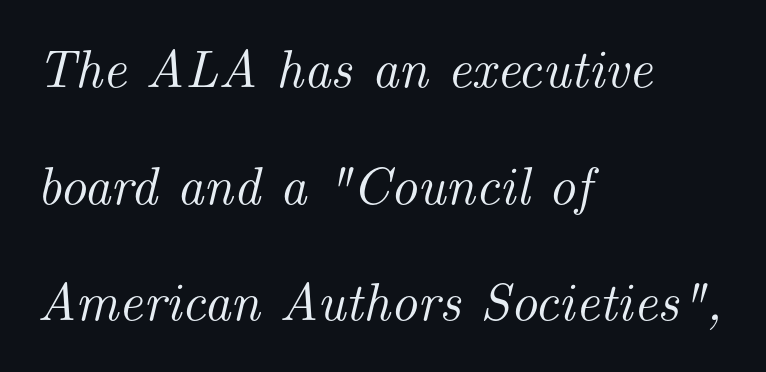
Q: Is the text italic (slanted)? A: Yes, it leans right by about 14 degrees.
Q: Is the typeface a serif or a sans-serif typeface? A: Serif.
Q: Is the text underlined? A: No.
Q: How is the paragraph aligned? A: Left-aligned.
Q: Is the spacing between letters normal or unusually wide? A: Normal.
Q: Is the spacing between lines tight, normal or loose? A: Loose.
Q: Width (condensed, normal, or wide)? A: Normal.
Q: Stroke contrast? A: Medium.
Q: x-height? A: Small.
Q: Monospaced? A: No.
